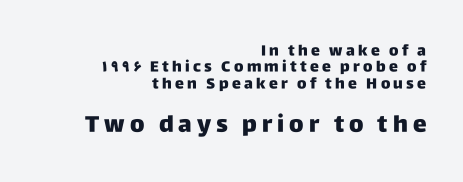
The image shows 23 px text type, upright; set right-aligned, tight line spacing (1.09x), unusually wide letter spacing (+0.22 em), not underlined; the second (bottom) block is 1.53x larger.
